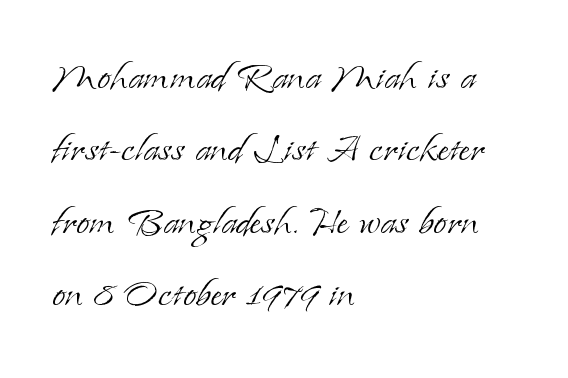
The image shows 48 px light serif type; set left-aligned, normal line spacing (1.51x), normal letter spacing, not underlined; low stroke contrast and a small x-height.
